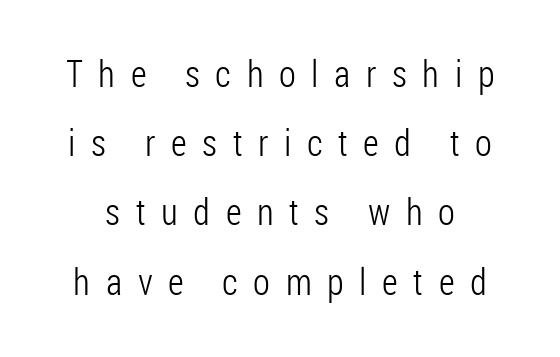
{"serif": "no", "italic": "no", "bold": "no", "weight": "light", "width": "condensed", "stroke_contrast": "low", "x_height": "medium", "monospaced": "no", "underline": "no", "line_spacing_ratio": 1.87, "letter_spacing": "wide", "letter_spacing_em": 0.42, "glyph_px": 37}
